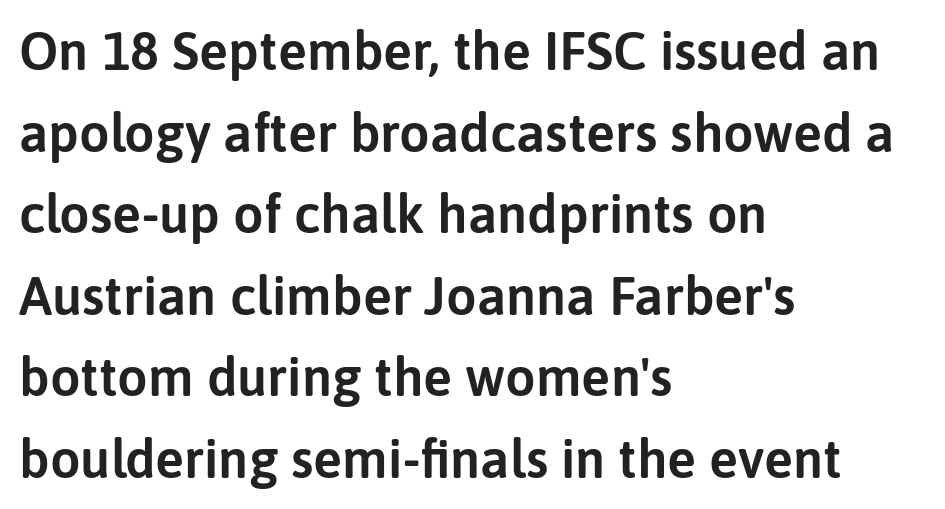
The image shows 54 px sans-serif type, upright; set left-aligned, normal line spacing (1.51x), normal letter spacing, not underlined; low stroke contrast and a medium x-height.
